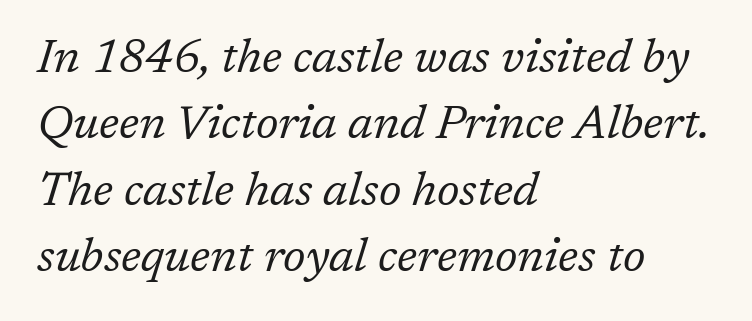
The image shows 47 px regular-weight serif type, italic (leaning right); set left-aligned, normal line spacing (1.41x), normal letter spacing, not underlined; low stroke contrast and a medium x-height.
